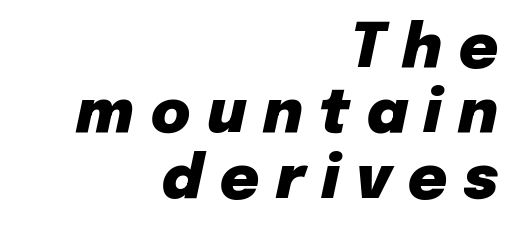
Q: Is the text bold? A: Yes.
Q: Is the text italic (slanted)? A: Yes, it leans right by about 12 degrees.
Q: Is the text underlined? A: No.
Q: How is the paragraph aligned? A: Right-aligned.
Q: Is the spacing between letters normal or unusually wide? A: Unusually wide.
Q: Is the spacing between lines tight, normal or loose? A: Tight.
Q: Width (condensed, normal, or wide)? A: Normal.
Q: Stroke contrast? A: Low.
Q: x-height? A: Medium.
Q: Monospaced? A: No.
